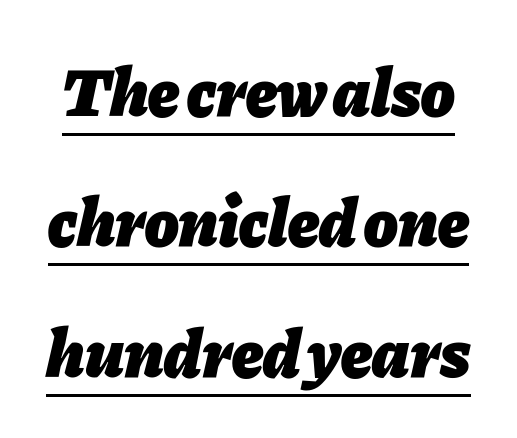
Q: Is the text bold? A: Yes.
Q: Is the text italic (slanted)? A: Yes, it leans right by about 11 degrees.
Q: Is the text underlined? A: Yes.
Q: Is the spacing between letters normal or unusually wide? A: Normal.
Q: Width (condensed, normal, or wide)? A: Normal.
Q: Stroke contrast? A: Low.
Q: x-height? A: Medium.
Q: Monospaced? A: No.
